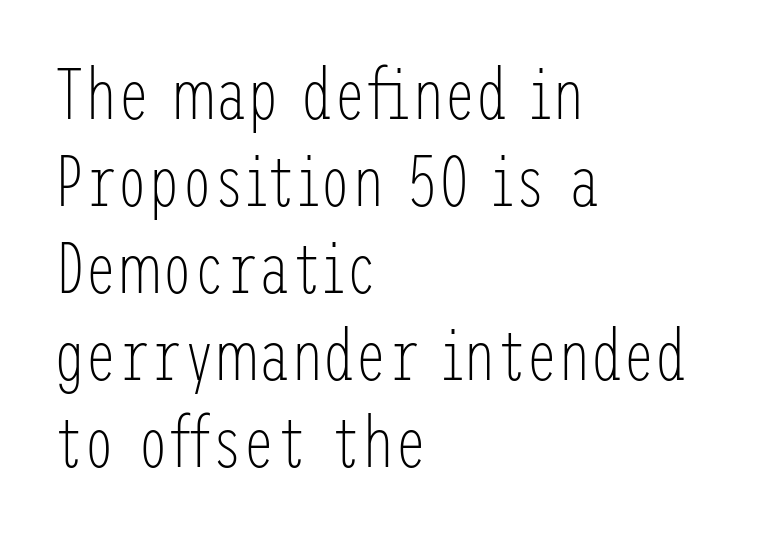
{"serif": "no", "italic": "no", "bold": "no", "weight": "light", "width": "condensed", "stroke_contrast": "low", "x_height": "medium", "underline": "no", "align": "left", "line_spacing_ratio": 1.21, "letter_spacing": "normal", "letter_spacing_em": 0.0, "glyph_px": 72}
